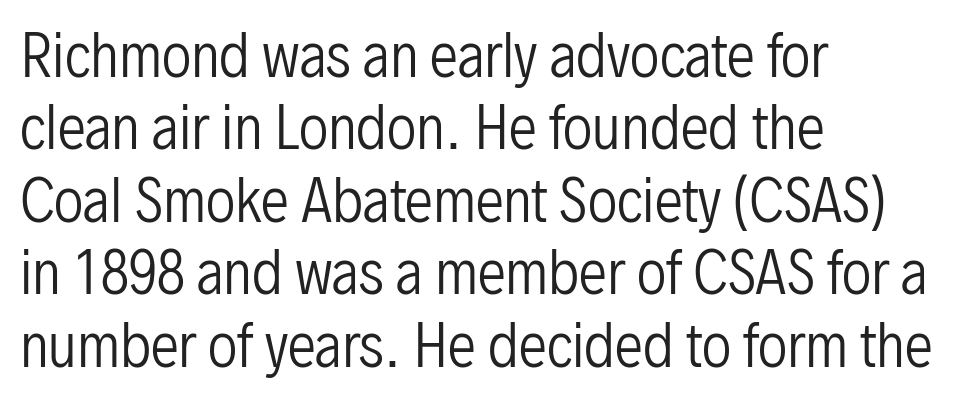
Q: Is the text bold? A: No.
Q: Is the text italic (slanted)? A: No, it is upright.
Q: Is the typeface a serif or a sans-serif typeface? A: Sans-serif.
Q: Is the text underlined? A: No.
Q: How is the paragraph aligned? A: Left-aligned.
Q: Is the spacing between letters normal or unusually wide? A: Normal.
Q: Is the spacing between lines tight, normal or loose? A: Normal.
Q: Width (condensed, normal, or wide)? A: Condensed.
Q: Stroke contrast? A: Low.
Q: x-height? A: Medium.
Q: Monospaced? A: No.
